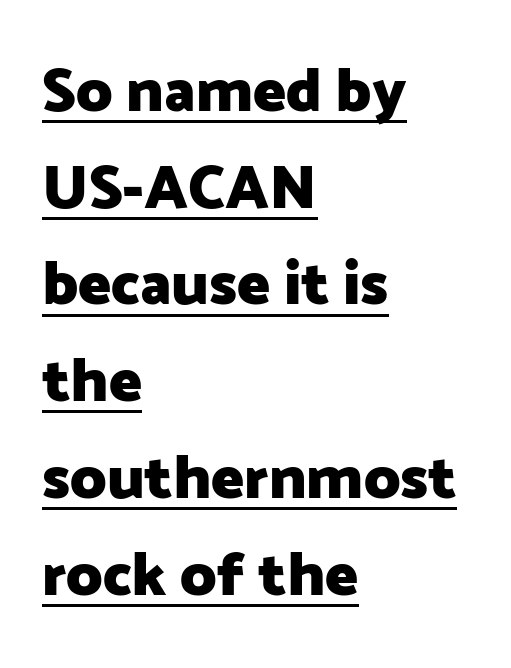
The image shows 62 px heavy sans-serif type, upright; set left-aligned, normal line spacing (1.56x), normal letter spacing, underlined; low stroke contrast and a medium x-height.
